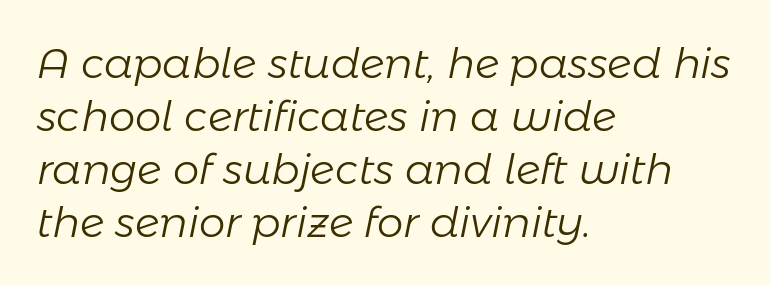
The zone under the glyphs is completely vacant. Between one letter and the next there's only the usual sliver of space. Note the varied advance widths — an 'i' is clearly narrower than an 'm'. The ragged edge is on the right, which tells us the setting is flush left.
